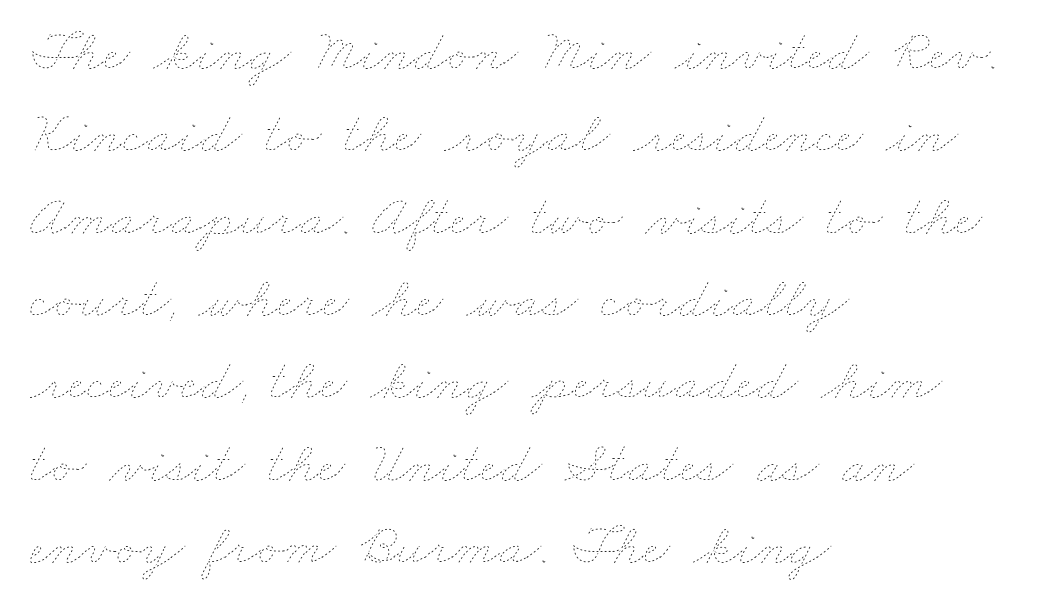
Q: Is the text bold? A: No.
Q: Is the text underlined? A: No.
Q: How is the paragraph aligned? A: Left-aligned.
Q: Is the spacing between letters normal or unusually wide? A: Normal.
Q: Is the spacing between lines tight, normal or loose? A: Normal.
Q: Width (condensed, normal, or wide)? A: Wide.
Q: Stroke contrast? A: Low.
Q: x-height? A: Small.
Q: Monospaced? A: No.
